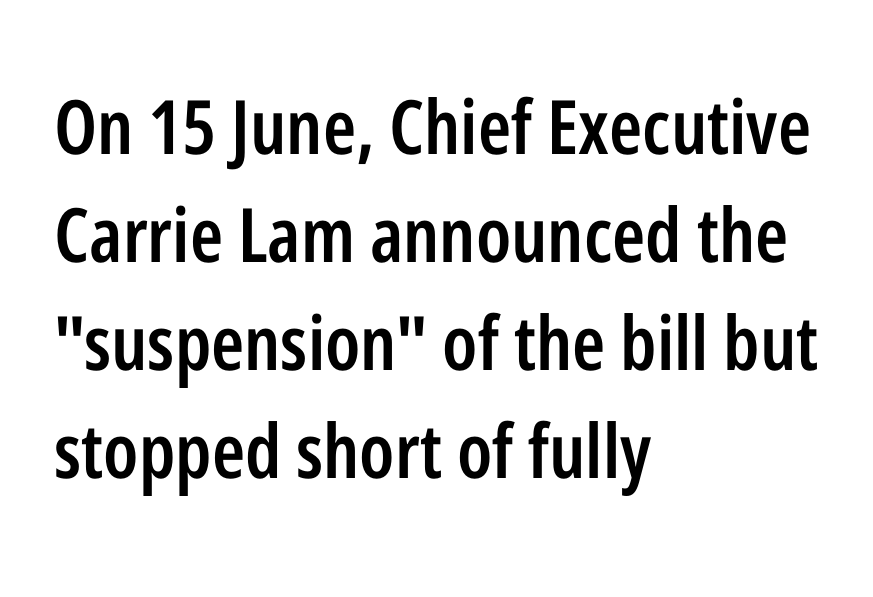
The image shows 75 px semibold, condensed sans-serif type, upright; set left-aligned, normal line spacing (1.44x), normal letter spacing, not underlined; low stroke contrast and a medium x-height.
